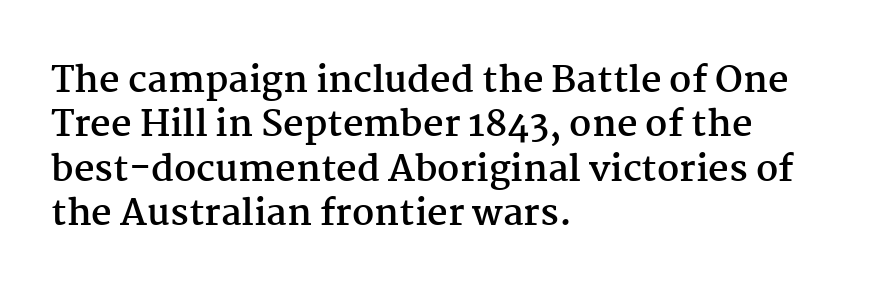
Q: Is the text bold? A: Yes.
Q: Is the text italic (slanted)? A: No, it is upright.
Q: Is the typeface a serif or a sans-serif typeface? A: Serif.
Q: Is the text underlined? A: No.
Q: How is the paragraph aligned? A: Left-aligned.
Q: Is the spacing between letters normal or unusually wide? A: Normal.
Q: Width (condensed, normal, or wide)? A: Normal.
Q: Stroke contrast? A: Medium.
Q: x-height? A: Medium.
Q: Monospaced? A: No.
